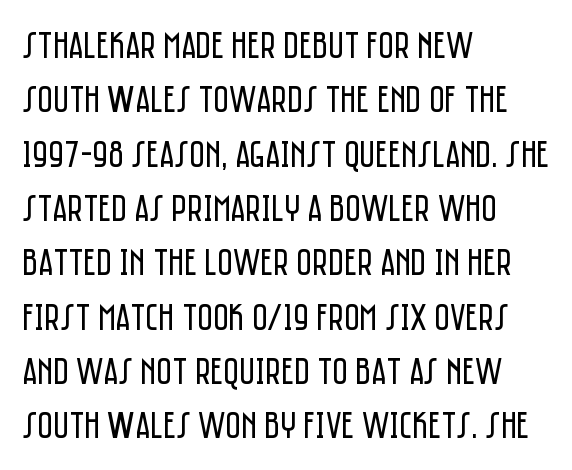
{"serif": "no", "italic": "no", "bold": "no", "weight": "regular", "width": "condensed", "stroke_contrast": "low", "x_height": "large", "monospaced": "no", "underline": "no", "align": "left", "line_spacing": "normal", "line_spacing_ratio": 1.43, "letter_spacing": "normal", "letter_spacing_em": 0.0, "glyph_px": 38}
